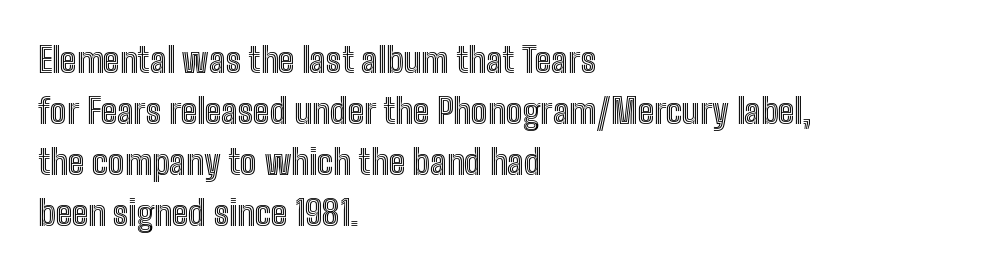
The image shows 35 px condensed type, upright; set left-aligned, normal line spacing (1.46x), normal letter spacing, not underlined; a medium x-height.
